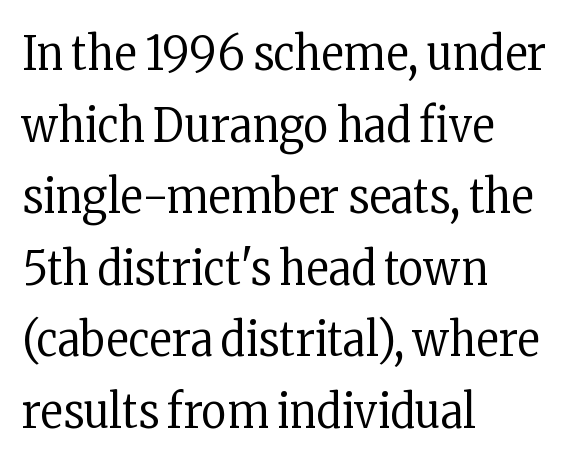
The image shows 48 px regular-weight, condensed serif type, upright; set left-aligned, normal line spacing (1.49x), normal letter spacing, not underlined; low stroke contrast and a medium x-height.
